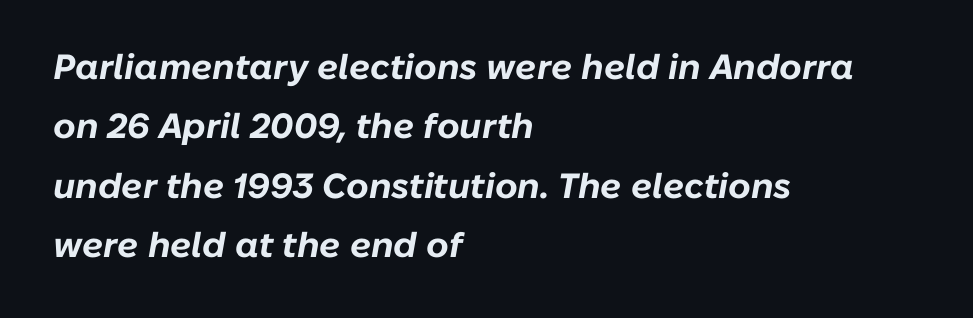
Q: Is the text bold? A: Yes.
Q: Is the text italic (slanted)? A: Yes, it leans right by about 10 degrees.
Q: Is the text underlined? A: No.
Q: How is the paragraph aligned? A: Left-aligned.
Q: Is the spacing between letters normal or unusually wide? A: Normal.
Q: Is the spacing between lines tight, normal or loose? A: Normal.
Q: Width (condensed, normal, or wide)? A: Normal.
Q: Stroke contrast? A: Low.
Q: x-height? A: Medium.
Q: Monospaced? A: No.
